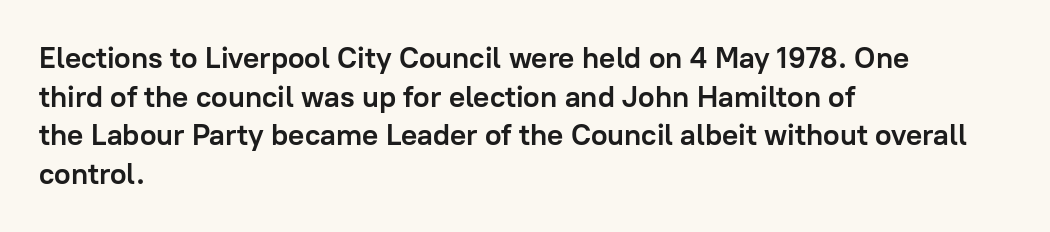
The rendering anchors every line to the left-hand side. Classification — sans serif. This rendering leaves character spacing at its baseline value. Emphasis by weight is at full strength: bold. The lettering stays uniformly vertical, giving the passage a roman look.
